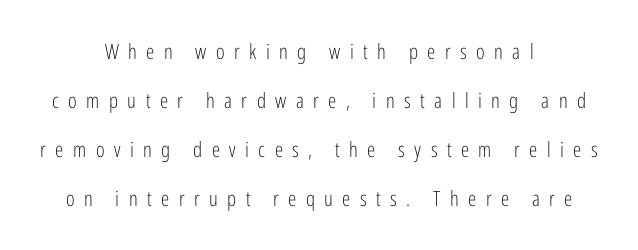
Q: Is the text bold? A: No.
Q: Is the text italic (slanted)? A: No, it is upright.
Q: Is the text underlined? A: No.
Q: How is the paragraph aligned? A: Centered.
Q: Is the spacing between letters normal or unusually wide? A: Unusually wide.
Q: Is the spacing between lines tight, normal or loose? A: Loose.
